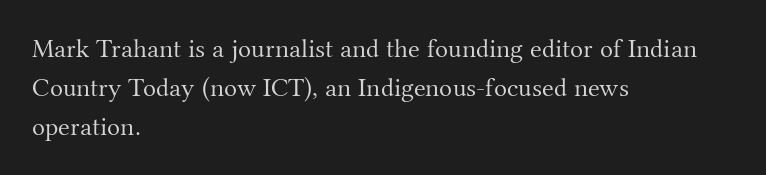
{"italic": "no", "bold": "no", "underline": "no", "align": "left", "line_spacing": "normal", "line_spacing_ratio": 1.45, "letter_spacing": "normal", "letter_spacing_em": 0.0, "glyph_px": 27}
